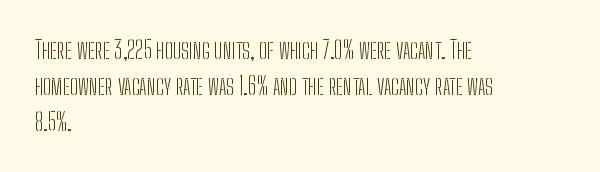
The image shows 24 px text type, upright; set left-aligned, normal line spacing (1.5x), normal letter spacing, not underlined.
